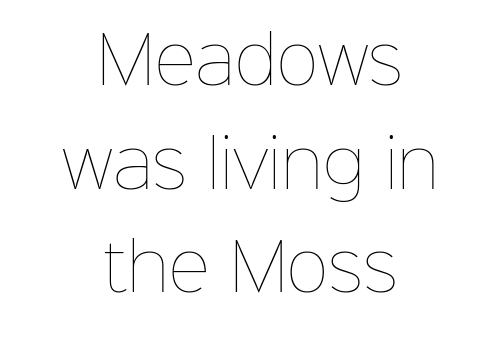
Q: Is the text bold? A: No.
Q: Is the text italic (slanted)? A: No, it is upright.
Q: Is the text underlined? A: No.
Q: How is the paragraph aligned? A: Centered.
Q: Is the spacing between letters normal or unusually wide? A: Normal.
Q: Is the spacing between lines tight, normal or loose? A: Normal.
Q: Width (condensed, normal, or wide)? A: Normal.
Q: Stroke contrast? A: Low.
Q: x-height? A: Medium.
Q: Monospaced? A: No.
